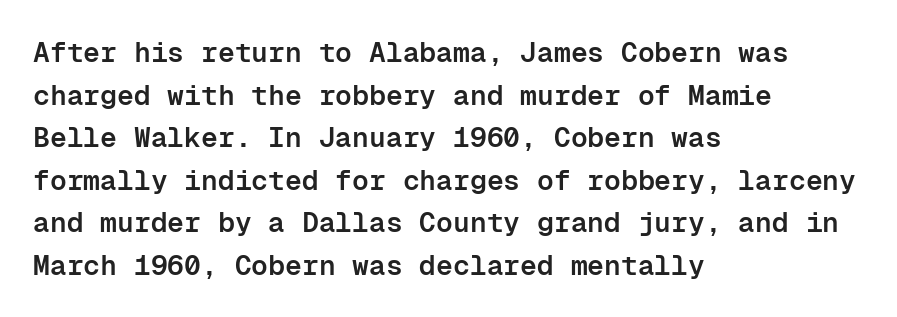
The image shows 28 px semibold sans-serif type, upright, monospaced; set left-aligned, normal line spacing (1.52x), normal letter spacing, not underlined; low stroke contrast and a medium x-height.
